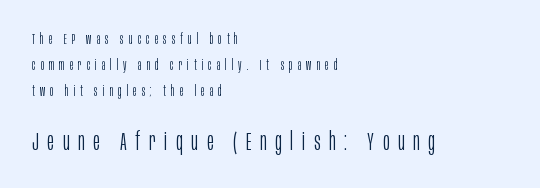
Q: Is the text bold? A: No.
Q: Is the text italic (slanted)? A: No, it is upright.
Q: Is the text underlined? A: No.
Q: How is the paragraph aligned? A: Left-aligned.
Q: Is the spacing between letters normal or unusually wide? A: Unusually wide.
Q: Which block of text is set in a larger size, the first (top) or the second (bottom)? A: The second (bottom) one.
